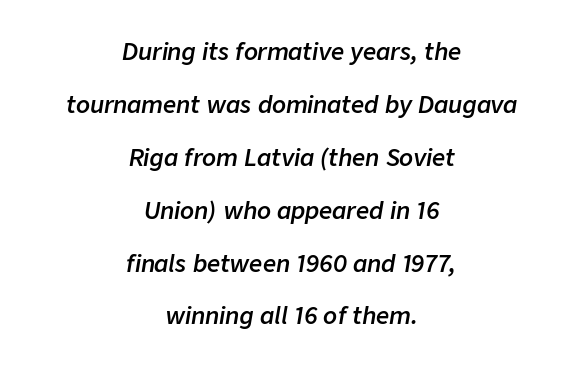
{"italic": "yes", "lean": "right", "slant_degrees": 9, "bold": "semi", "underline": "no", "align": "center", "line_spacing": "loose", "line_spacing_ratio": 2.3, "letter_spacing": "normal", "letter_spacing_em": 0.0, "glyph_px": 23}
